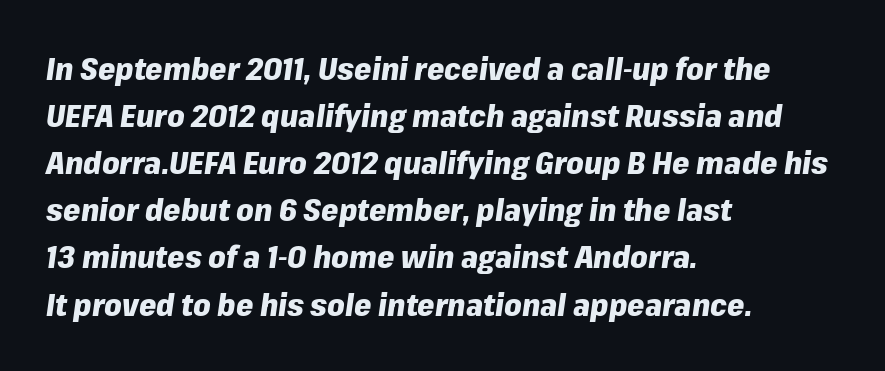
{"italic": "yes", "lean": "right", "slant_degrees": 8, "bold": "yes", "weight": "heavy", "width": "normal", "stroke_contrast": "low", "x_height": "medium", "monospaced": "no", "underline": "no", "align": "left", "line_spacing": "normal", "line_spacing_ratio": 1.52, "letter_spacing": "normal", "letter_spacing_em": 0.0, "glyph_px": 31}
